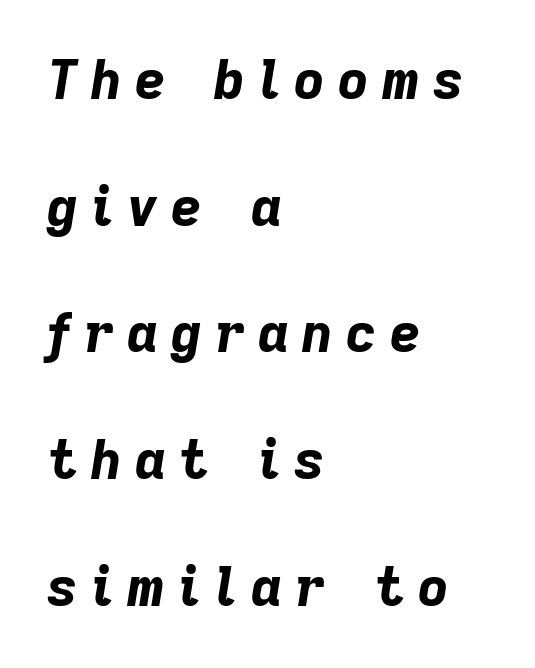
Q: Is the text bold? A: Yes.
Q: Is the text italic (slanted)? A: Yes, it leans right by about 9 degrees.
Q: Is the text underlined? A: No.
Q: How is the paragraph aligned? A: Left-aligned.
Q: Is the spacing between letters normal or unusually wide? A: Unusually wide.
Q: Is the spacing between lines tight, normal or loose? A: Loose.
Q: Width (condensed, normal, or wide)? A: Normal.
Q: Stroke contrast? A: Low.
Q: x-height? A: Medium.
Q: Monospaced? A: No.
